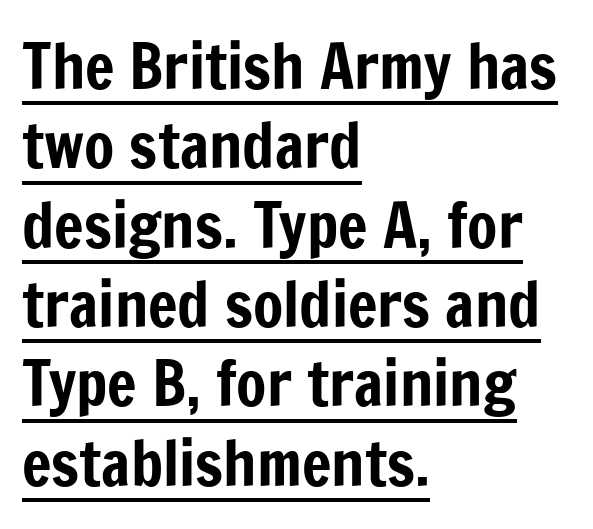
Q: Is the text italic (slanted)? A: No, it is upright.
Q: Is the typeface a serif or a sans-serif typeface? A: Sans-serif.
Q: Is the text underlined? A: Yes.
Q: How is the paragraph aligned? A: Left-aligned.
Q: Is the spacing between letters normal or unusually wide? A: Normal.
Q: Is the spacing between lines tight, normal or loose? A: Normal.
Q: Width (condensed, normal, or wide)? A: Condensed.
Q: Stroke contrast? A: Low.
Q: x-height? A: Medium.
Q: Monospaced? A: No.
